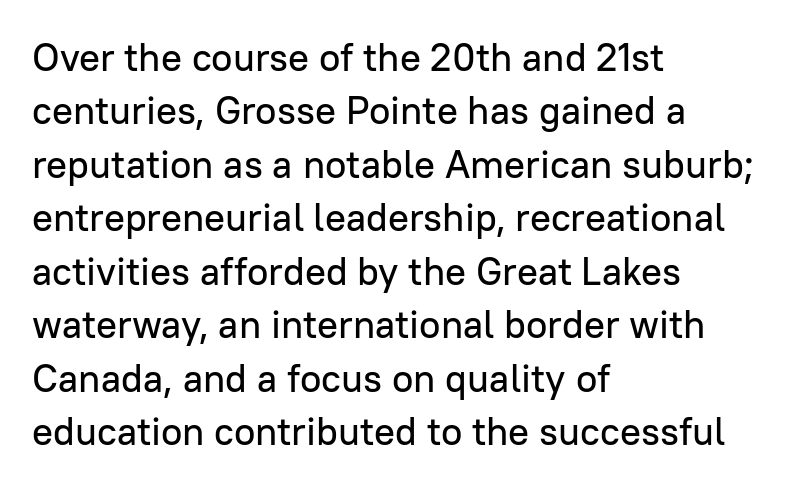
The image shows 39 px sans-serif type, upright; set left-aligned, normal line spacing (1.37x), normal letter spacing, not underlined; low stroke contrast and a medium x-height.
